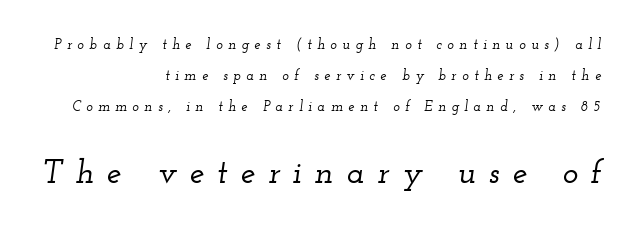
The image shows 33 px wide serif type, italic (leaning right); set right-aligned, loose line spacing (2.22x), unusually wide letter spacing (+0.39 em), not underlined; the second (bottom) block is 2.36x larger; low stroke contrast and a small x-height.
